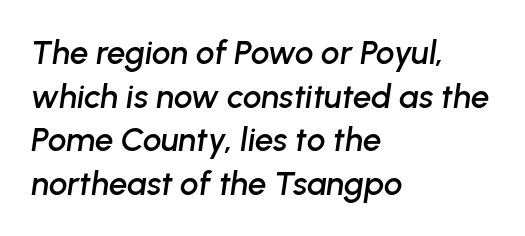
{"italic": "yes", "lean": "right", "slant_degrees": 8, "width": "normal", "stroke_contrast": "low", "x_height": "medium", "monospaced": "no", "underline": "no", "align": "left", "line_spacing": "normal", "line_spacing_ratio": 1.32, "letter_spacing": "normal", "letter_spacing_em": 0.0, "glyph_px": 33}
